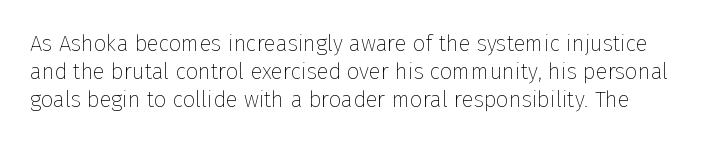
The passage shown is not bold in any degree. Italic? Not at all — the glyphs are vertical. A typesetter would call this leading conventional body-copy spacing. A clean baseline with only descenders dipping below it. Nobody touched the tracking dial on this one.
